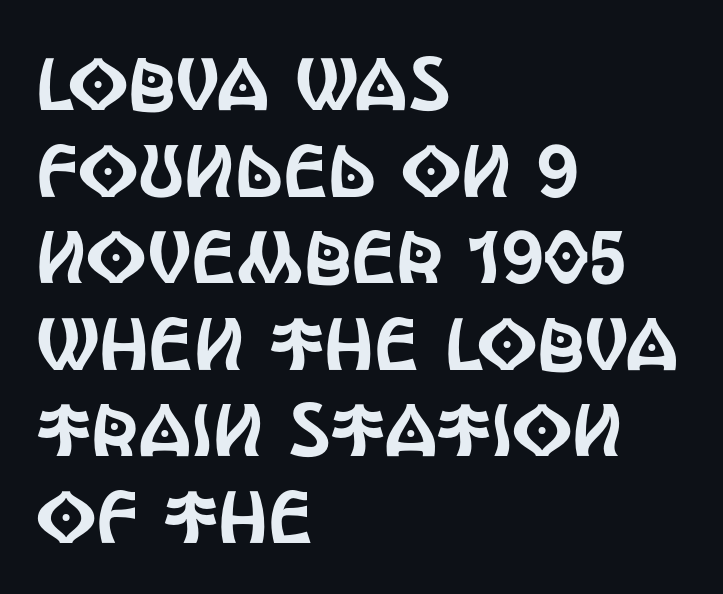
Just letters on the line, the space beneath them empty. Tall strokes in this sample are plumb rather than angled. Font category for this specimen: sans-serif. A student would call this left alignment; a typographer would say flush left, rag right. The gaps between neighbouring characters are ordinary and unremarkable. Each letter keeps its own natural width here, so spacing adapts to shape.
